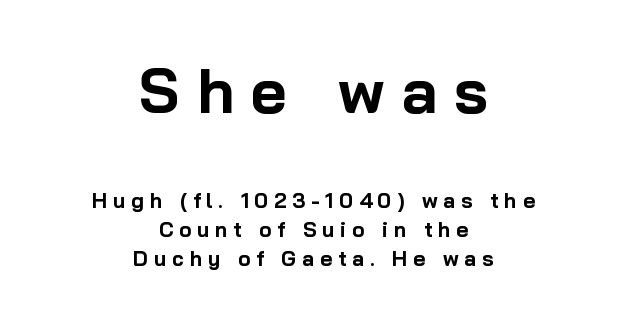
{"serif": "no", "italic": "no", "bold": "yes", "weight": "bold", "width": "normal", "stroke_contrast": "low", "x_height": "medium", "monospaced": "no", "underline": "no", "align": "center", "line_spacing": "normal", "line_spacing_ratio": 1.39, "letter_spacing": "wide", "letter_spacing_em": 0.27, "larger_block": "first", "size_ratio": 2.95, "glyph_px": 62}
